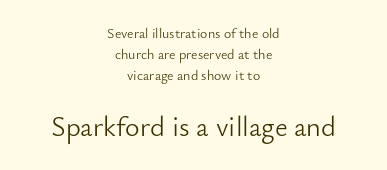
Q: Is the text bold? A: No.
Q: Is the text italic (slanted)? A: No, it is upright.
Q: Is the typeface a serif or a sans-serif typeface? A: Sans-serif.
Q: Is the text underlined? A: No.
Q: How is the paragraph aligned? A: Centered.
Q: Is the spacing between letters normal or unusually wide? A: Normal.
Q: Is the spacing between lines tight, normal or loose? A: Normal.
Q: Which block of text is set in a larger size, the first (top) or the second (bottom)? A: The second (bottom) one.
Q: Width (condensed, normal, or wide)? A: Normal.
Q: Stroke contrast? A: Low.
Q: x-height? A: Small.
Q: Monospaced? A: No.
